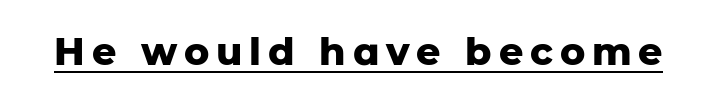
Think of a printed novel: that variable character pitch is what you see here. Note: no serifs on the glyphs. In terms of weight, the rendering is a true, heavy bold. These characters rest on top of a visible drawn line. Do the letters lean? They stand straight.
